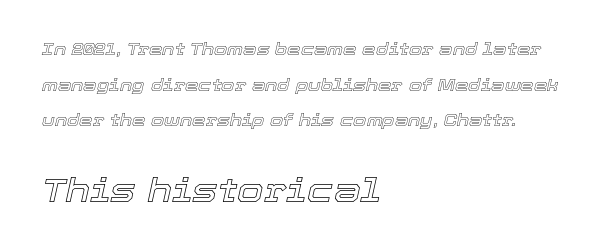
Q: Is the text italic (slanted)? A: Yes, it leans right by about 12 degrees.
Q: Is the text underlined? A: No.
Q: How is the paragraph aligned? A: Left-aligned.
Q: Is the spacing between letters normal or unusually wide? A: Normal.
Q: Is the spacing between lines tight, normal or loose? A: Loose.
Q: Which block of text is set in a larger size, the first (top) or the second (bottom)? A: The second (bottom) one.
Q: Width (condensed, normal, or wide)? A: Normal.
Q: x-height? A: Medium.
Q: Monospaced? A: No.
